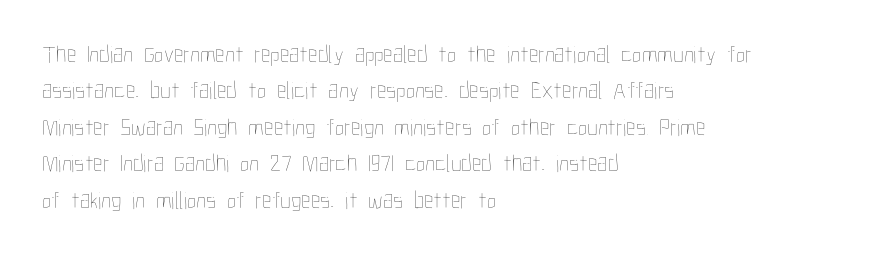
The image shows 24 px text type, upright; set left-aligned, normal line spacing (1.52x), normal letter spacing, not underlined.
